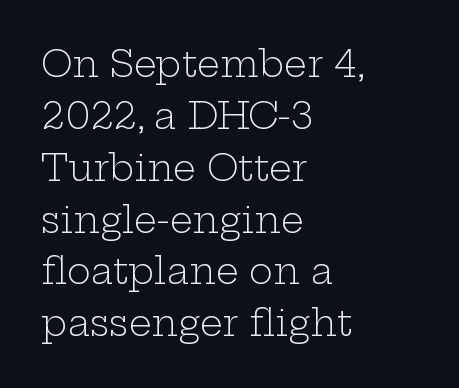
{"serif": "yes", "italic": "no", "bold": "no", "weight": "light", "width": "wide", "stroke_contrast": "low", "x_height": "medium", "monospaced": "no", "underline": "no", "align": "left", "line_spacing": "normal", "line_spacing_ratio": 1.44, "letter_spacing": "normal", "letter_spacing_em": 0.0, "glyph_px": 36}
